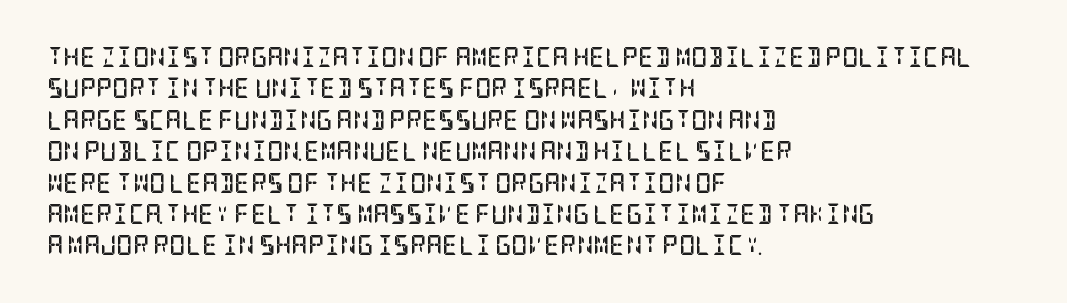
{"italic": "no", "bold": "yes", "underline": "no", "align": "left", "line_spacing": "normal", "line_spacing_ratio": 1.57, "letter_spacing": "normal", "letter_spacing_em": 0.0, "glyph_px": 20}
